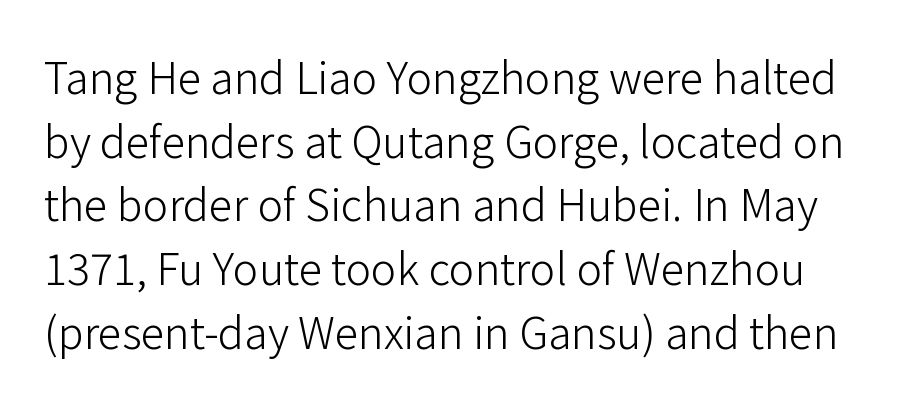
Q: Is the text bold? A: No.
Q: Is the text italic (slanted)? A: No, it is upright.
Q: Is the typeface a serif or a sans-serif typeface? A: Sans-serif.
Q: Is the text underlined? A: No.
Q: Is the spacing between letters normal or unusually wide? A: Normal.
Q: Is the spacing between lines tight, normal or loose? A: Normal.
Q: Width (condensed, normal, or wide)? A: Normal.
Q: Stroke contrast? A: Low.
Q: x-height? A: Medium.
Q: Monospaced? A: No.
